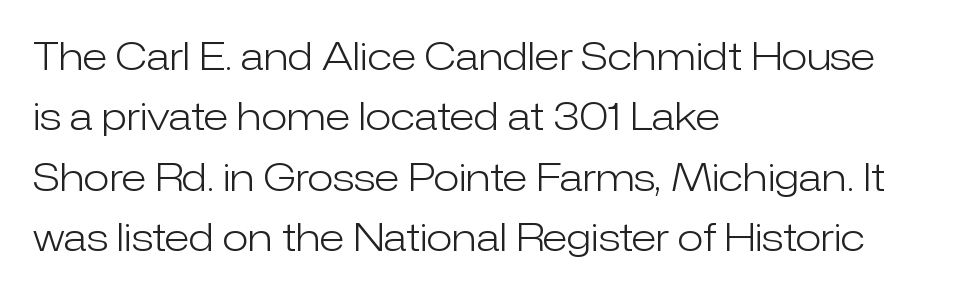
The rendering shows plain stroke endings on the letterforms — a sans-serif design. Horizontal bands of white between lines are of average thickness. This is not heavy type; no bold has been used. In terms of posture, this sample is upright.
